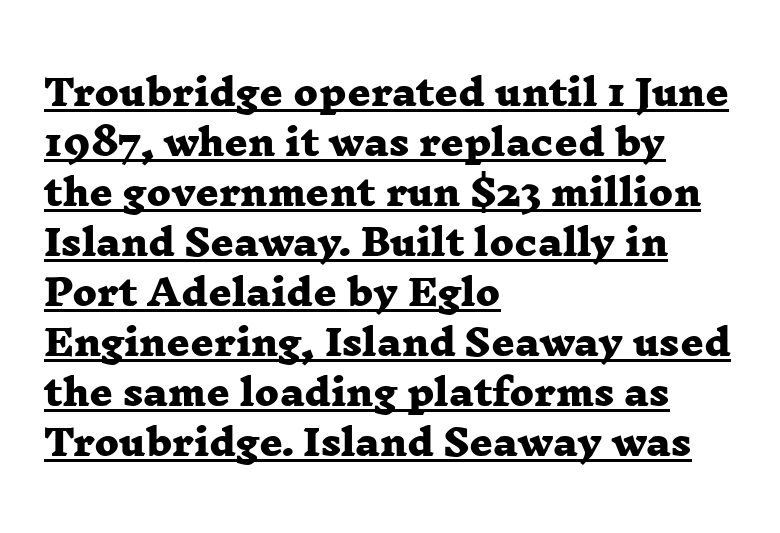
The image shows 36 px heavy, wide serif type; set left-aligned, normal line spacing (1.39x), normal letter spacing, underlined; low stroke contrast and a medium x-height.
